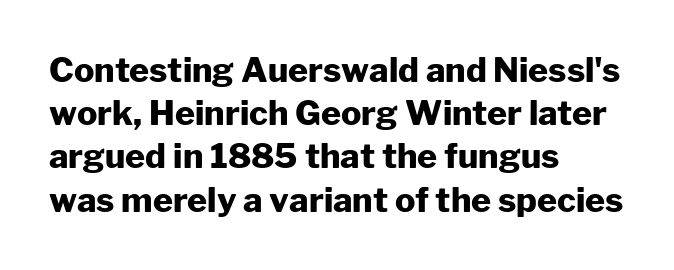
Each letter keeps its own natural width here, so spacing adapts to shape. This sample uses an upright cut, with every glyph sitting square on the baseline. Reading down the column, the eye jumps a familiar distance to each next line. This is sans-serif lettering, the kind often seen on screens and signage.
